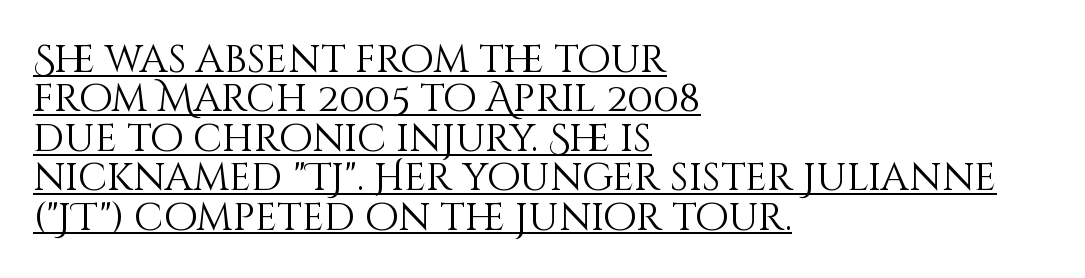
The image shows 39 px light type, upright; set left-aligned, tight line spacing (1.01x), normal letter spacing, underlined; medium stroke contrast and a large x-height.
